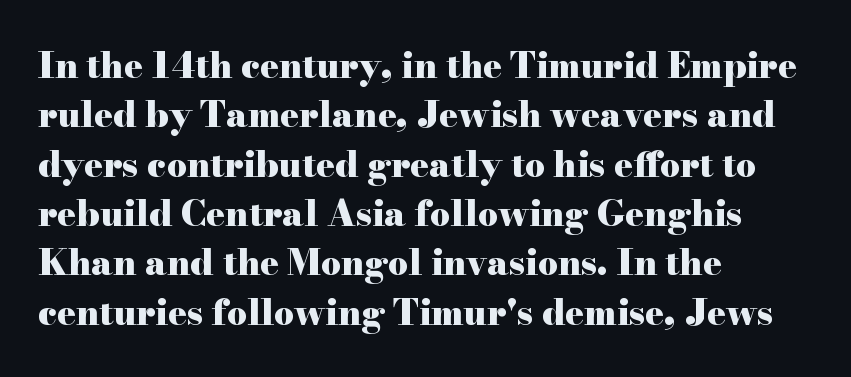
{"serif": "yes", "italic": "no", "bold": "yes", "weight": "heavy", "width": "wide", "stroke_contrast": "high", "x_height": "small", "monospaced": "no", "underline": "no", "align": "left", "line_spacing": "normal", "line_spacing_ratio": 1.41, "letter_spacing": "normal", "letter_spacing_em": 0.0, "glyph_px": 35}
